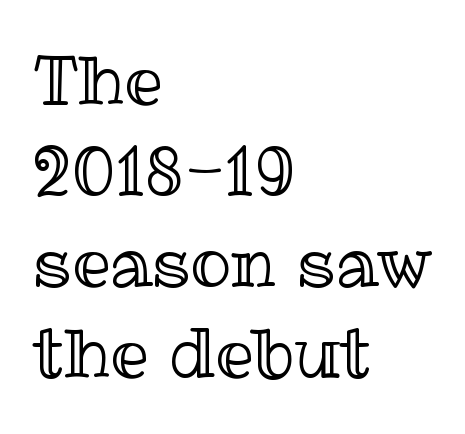
The setting favours the left margin, as ordinary paragraphs usually do. Ordinary non-slanted type is in use. Interline gaps are of average width in this sample. The zone under the glyphs is completely vacant.
